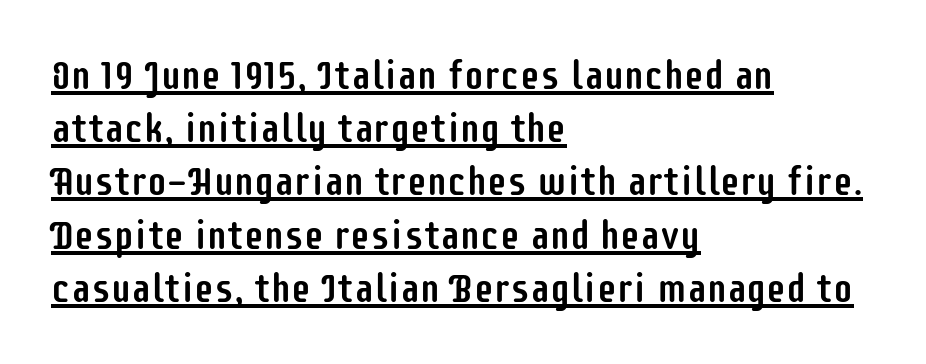
A typesetter would call this proportional, since set widths differ per character. Teacher's note: observe the even left margin — that is flush-left alignment. Honestly, the row spacing looks completely unremarkable. Posture: upright roman. The letterforms sit shoulder to shoulder at normal distance.
